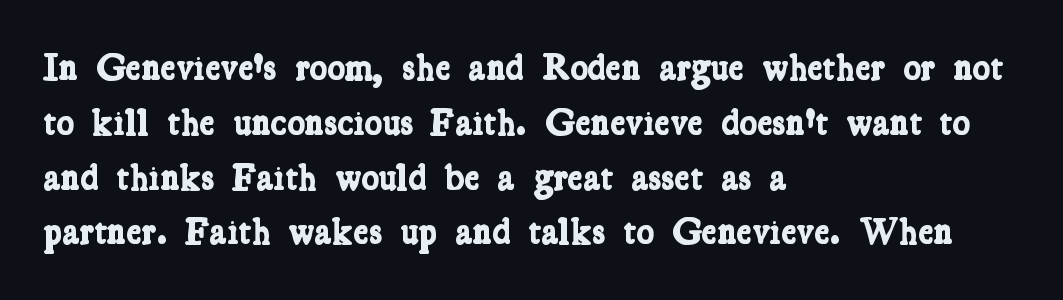
{"serif": "yes", "bold": "yes", "weight": "bold", "width": "condensed", "stroke_contrast": "low", "x_height": "medium", "monospaced": "no", "underline": "no", "align": "left", "line_spacing": "normal", "line_spacing_ratio": 1.48, "letter_spacing": "normal", "letter_spacing_em": 0.0, "glyph_px": 37}
